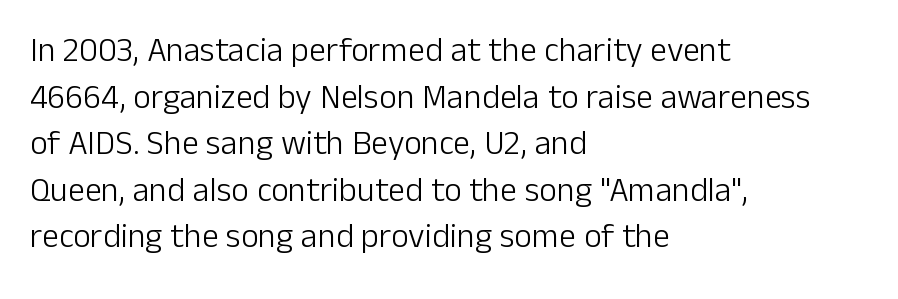
Q: Is the text bold? A: No.
Q: Is the text italic (slanted)? A: No, it is upright.
Q: Is the typeface a serif or a sans-serif typeface? A: Sans-serif.
Q: Is the text underlined? A: No.
Q: How is the paragraph aligned? A: Left-aligned.
Q: Is the spacing between letters normal or unusually wide? A: Normal.
Q: Is the spacing between lines tight, normal or loose? A: Normal.
Q: Width (condensed, normal, or wide)? A: Normal.
Q: Stroke contrast? A: Low.
Q: x-height? A: Medium.
Q: Monospaced? A: No.
